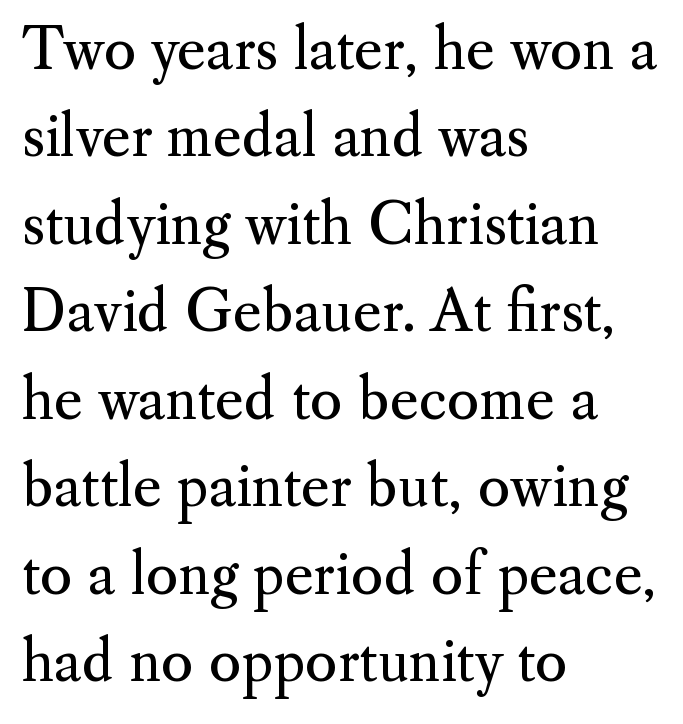
The image shows 55 px regular-weight serif type, upright; set left-aligned, normal line spacing (1.59x), normal letter spacing, not underlined; medium stroke contrast and a small x-height.
